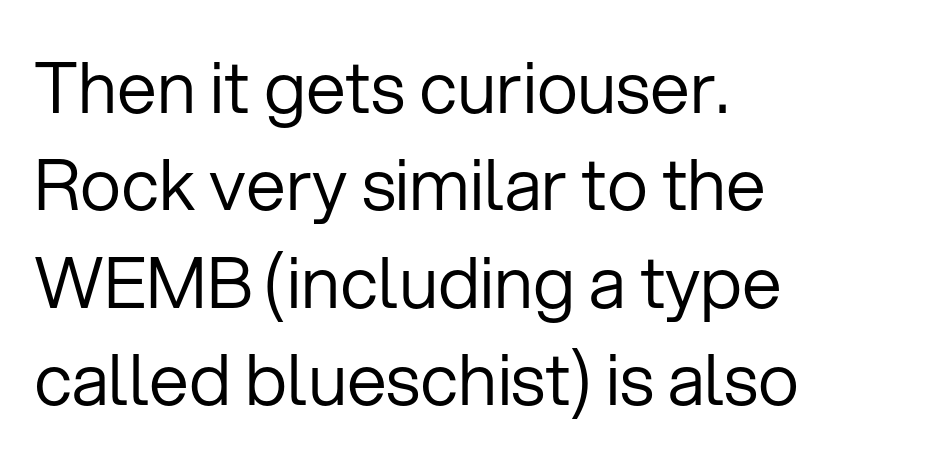
The rendering uses a moderate line-height, typical for paragraphs. Grotesque or geometric, the face here clearly has no serifs. The font sits on the lighter half of the weight spectrum, regular included. The passage shown is typed in a proportional face where columns would drift. What stands out about the letter spacing? Nothing — it is the standard amount. Does the copy run flush right? No — it runs flush left.
